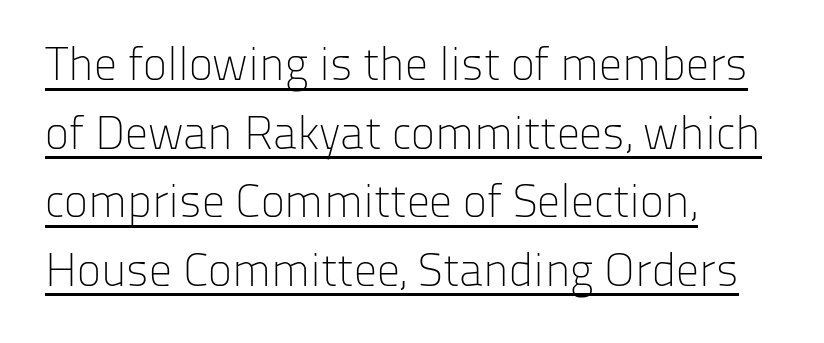
{"serif": "no", "italic": "no", "bold": "no", "weight": "light", "width": "normal", "stroke_contrast": "low", "x_height": "medium", "monospaced": "no", "underline": "yes", "align": "left", "line_spacing": "normal", "line_spacing_ratio": 1.49, "letter_spacing": "normal", "letter_spacing_em": 0.0, "glyph_px": 46}
